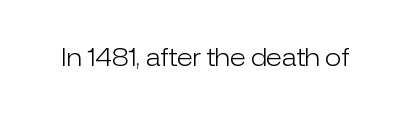
Only glyphs here, with clear space below each row. Notice how the stems are strictly vertical — no italics here. Between one letter and the next there's only the usual sliver of space. Is this a heavy cut? Hardly; it is regular or lighter.
